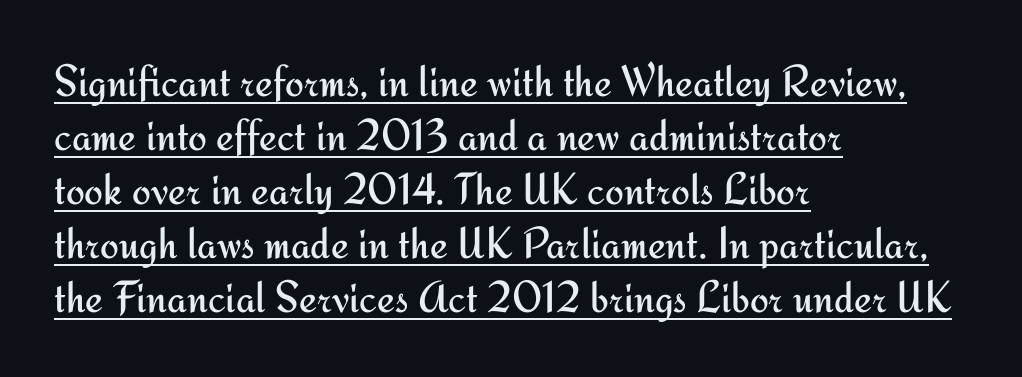
The face looks like a standard text weight, possibly lighter. Does the copy run flush right? No — it runs flush left. Each letter's strokes conclude bluntly, with no projecting serifs. Is this a fixed-width face? No — the glyphs have proportional, varying widths.
